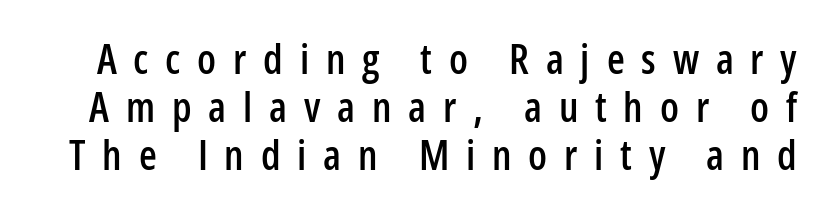
{"serif": "no", "italic": "no", "width": "condensed", "stroke_contrast": "low", "x_height": "medium", "monospaced": "no", "underline": "no", "line_spacing_ratio": 1.17, "letter_spacing": "wide", "letter_spacing_em": 0.41, "glyph_px": 41}
